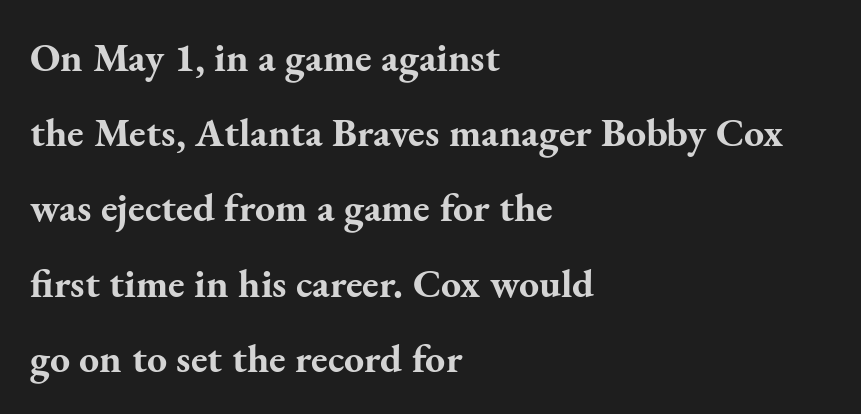
Q: Is the text bold? A: Yes.
Q: Is the text italic (slanted)? A: No, it is upright.
Q: Is the typeface a serif or a sans-serif typeface? A: Serif.
Q: Is the text underlined? A: No.
Q: How is the paragraph aligned? A: Left-aligned.
Q: Is the spacing between letters normal or unusually wide? A: Normal.
Q: Width (condensed, normal, or wide)? A: Normal.
Q: Stroke contrast? A: Medium.
Q: x-height? A: Small.
Q: Monospaced? A: No.
